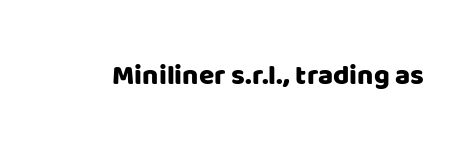
The image shows 28 px sans-serif type, upright; set normal letter spacing, not underlined; low stroke contrast and a large x-height.
